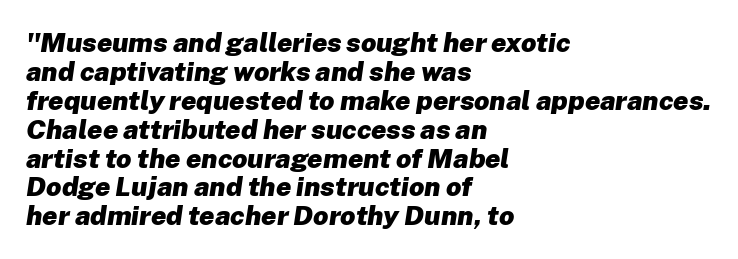
Q: Is the text bold? A: Yes.
Q: Is the text italic (slanted)? A: Yes, it leans right by about 8 degrees.
Q: Is the text underlined? A: No.
Q: How is the paragraph aligned? A: Left-aligned.
Q: Is the spacing between letters normal or unusually wide? A: Normal.
Q: Is the spacing between lines tight, normal or loose? A: Tight.
